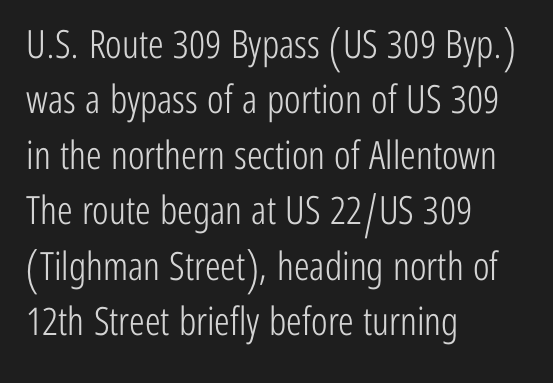
What kind of face is this? One without serifs — a sans. These lines are rendered in a variable-pitch font. Characters remain perfectly vertical along every line. Leading matches the norm, producing a regular column. The rendering anchors every line to the left-hand side. The space directly below the letters is spotless.
